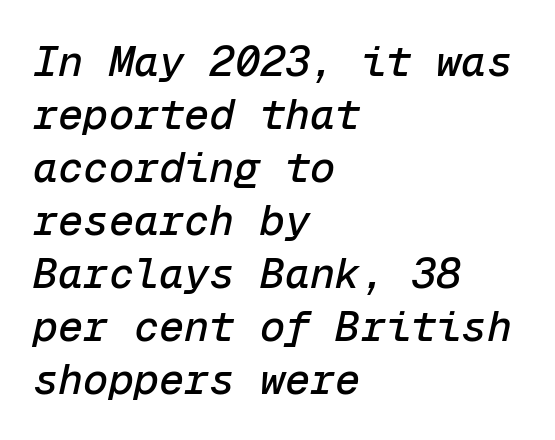
Q: Is the text italic (slanted)? A: Yes, it leans right by about 12 degrees.
Q: Is the text underlined? A: No.
Q: How is the paragraph aligned? A: Left-aligned.
Q: Is the spacing between letters normal or unusually wide? A: Normal.
Q: Is the spacing between lines tight, normal or loose? A: Normal.
Q: Width (condensed, normal, or wide)? A: Normal.
Q: Stroke contrast? A: Low.
Q: x-height? A: Medium.
Q: Monospaced? A: Yes.
